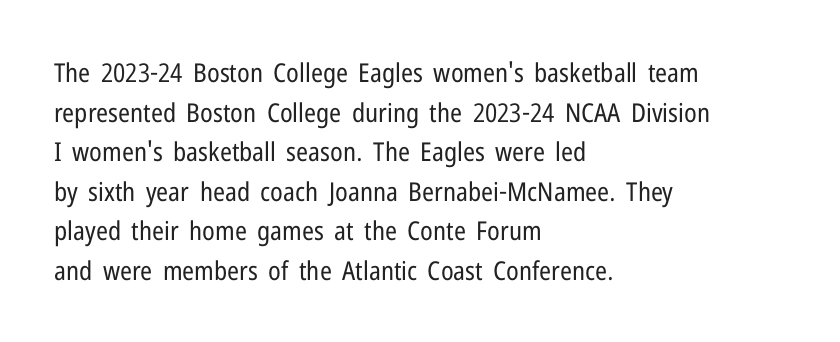
{"italic": "no", "bold": "no", "underline": "no", "align": "left", "line_spacing": "normal", "line_spacing_ratio": 1.52, "letter_spacing": "normal", "letter_spacing_em": 0.0, "glyph_px": 26}
